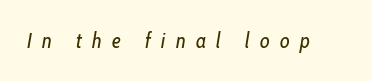
The image shows 21 px text type, italic (leaning right); set unusually wide letter spacing (+0.49 em), not underlined.
